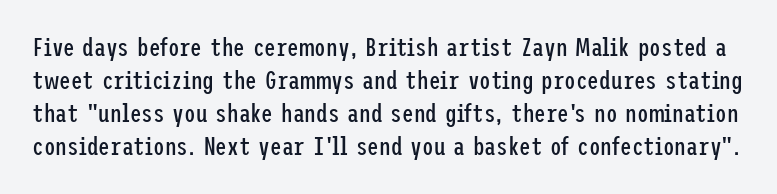
Heaviness? Minimal to ordinary, like unemphasized prose. Letters rest on an invisible, unmarked baseline. The letters sit at their default tracking, neither squeezed nor spread. Posture: straight, roman, zero tilt. A typesetter would call this leading conventional body-copy spacing.
